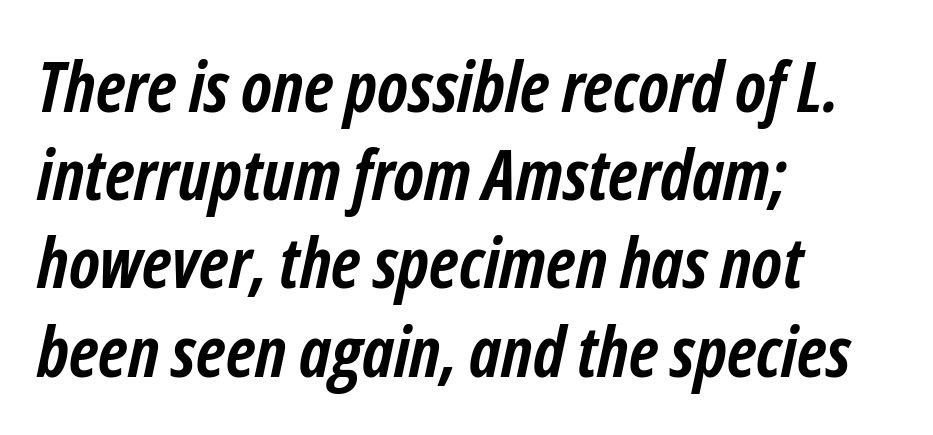
The image shows 70 px semibold, condensed type, italic (leaning right); set left-aligned, normal line spacing (1.26x), normal letter spacing, not underlined; low stroke contrast and a medium x-height.
